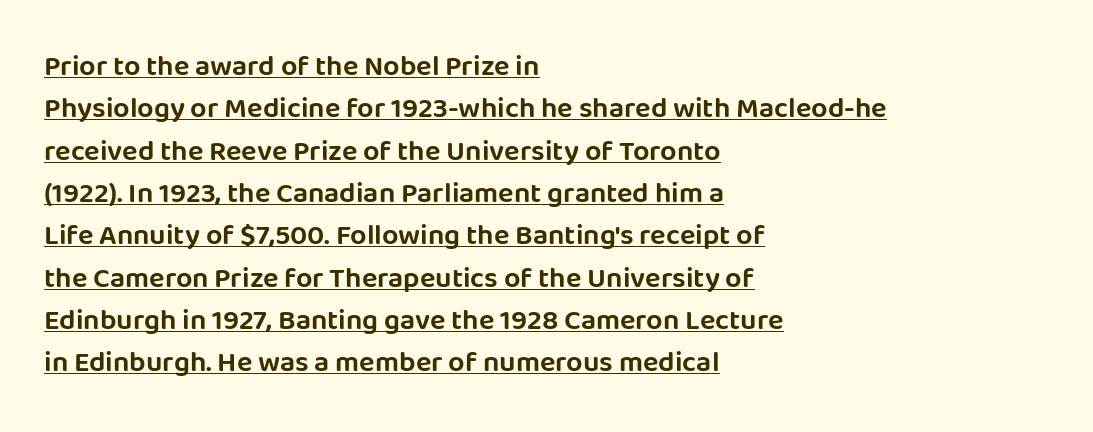
The image shows 29 px sans-serif type, upright; set left-aligned, normal line spacing (1.46x), normal letter spacing, underlined; low stroke contrast and a large x-height.
